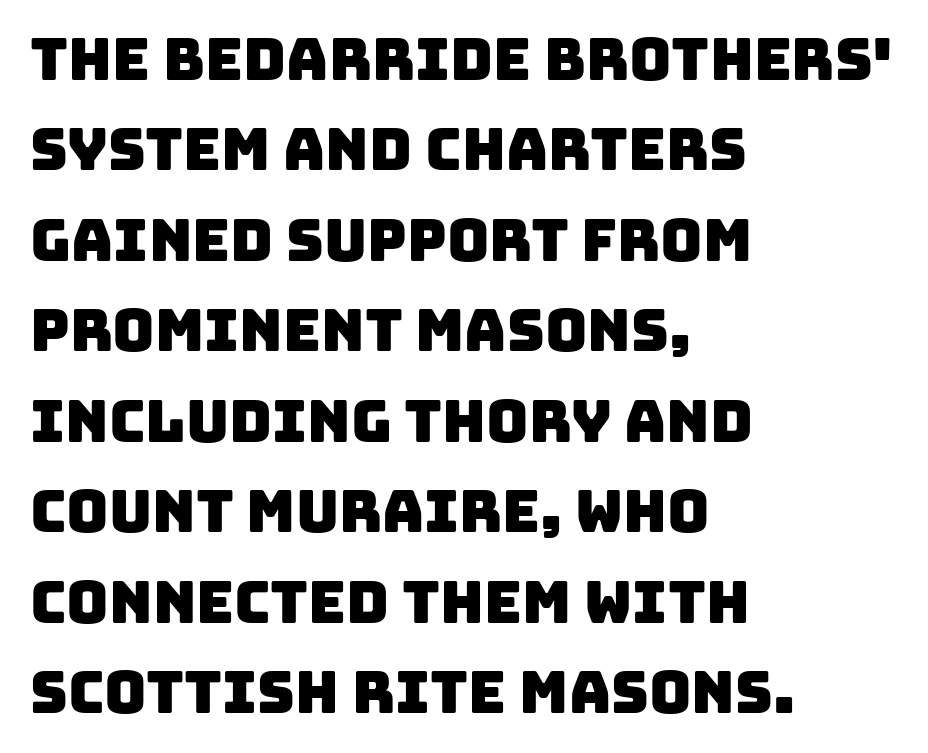
Q: Is the typeface a serif or a sans-serif typeface? A: Sans-serif.
Q: Is the text underlined? A: No.
Q: How is the paragraph aligned? A: Left-aligned.
Q: Is the spacing between letters normal or unusually wide? A: Normal.
Q: Is the spacing between lines tight, normal or loose? A: Normal.
Q: Width (condensed, normal, or wide)? A: Normal.
Q: Stroke contrast? A: Low.
Q: x-height? A: Large.
Q: Monospaced? A: No.
